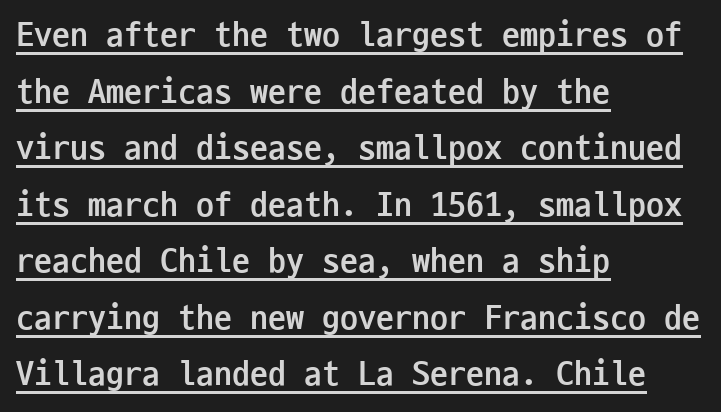
Q: Is the text bold? A: Yes.
Q: Is the text italic (slanted)? A: No, it is upright.
Q: Is the typeface a serif or a sans-serif typeface? A: Sans-serif.
Q: Is the text underlined? A: Yes.
Q: How is the paragraph aligned? A: Left-aligned.
Q: Is the spacing between letters normal or unusually wide? A: Normal.
Q: Is the spacing between lines tight, normal or loose? A: Normal.
Q: Width (condensed, normal, or wide)? A: Condensed.
Q: Stroke contrast? A: Low.
Q: x-height? A: Medium.
Q: Monospaced? A: Yes.
